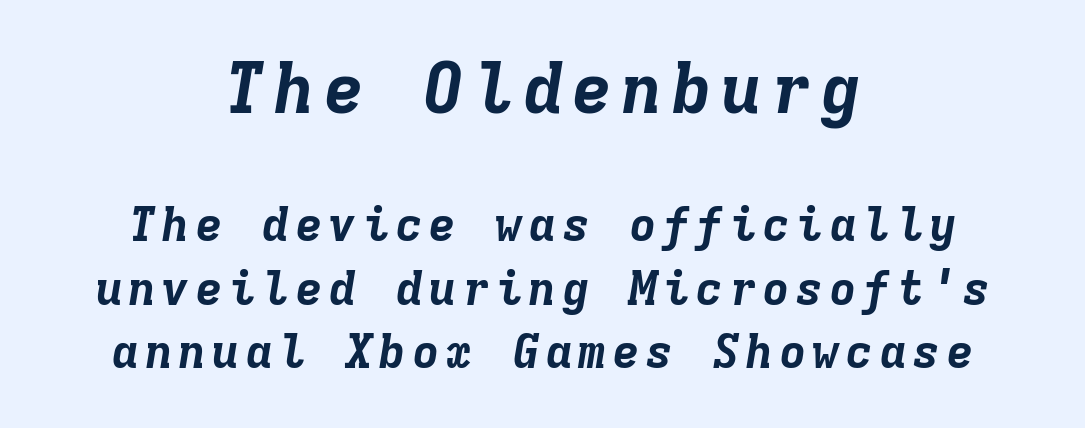
{"italic": "yes", "lean": "right", "slant_degrees": 9, "bold": "yes", "weight": "bold", "width": "normal", "stroke_contrast": "low", "x_height": "medium", "monospaced": "yes", "underline": "no", "align": "center", "line_spacing": "normal", "line_spacing_ratio": 1.35, "larger_block": "first", "size_ratio": 1.49, "glyph_px": 70}
